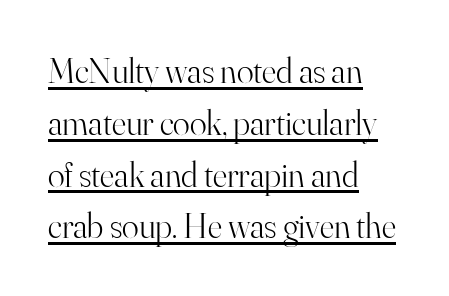
{"serif": "yes", "italic": "no", "bold": "no", "weight": "light", "width": "normal", "stroke_contrast": "high", "x_height": "small", "monospaced": "no", "underline": "yes", "align": "left", "line_spacing": "normal", "line_spacing_ratio": 1.48, "letter_spacing": "normal", "letter_spacing_em": 0.0, "glyph_px": 35}
